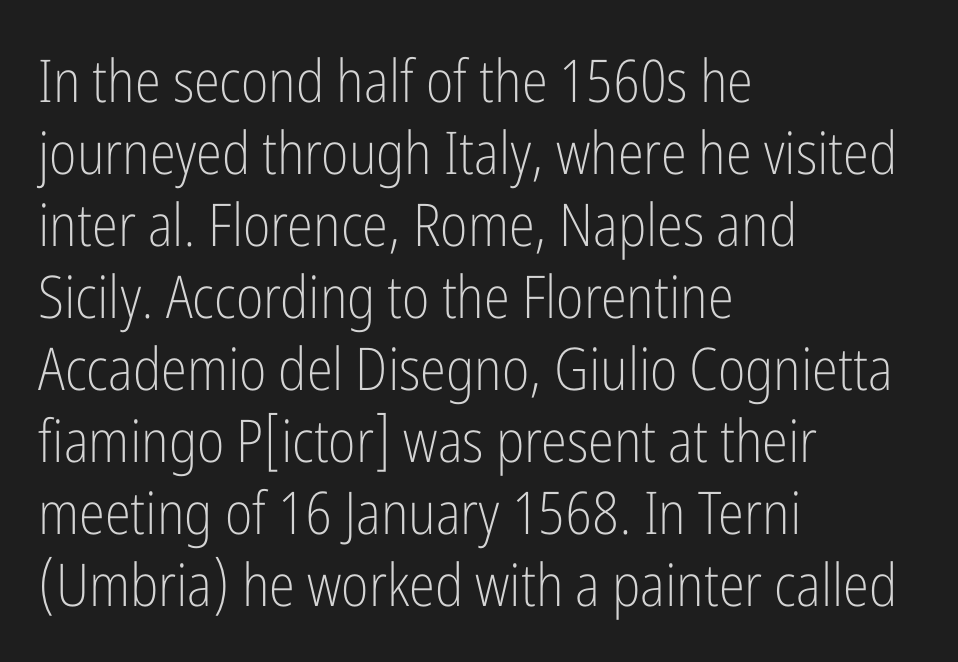
Q: Is the text bold? A: No.
Q: Is the text italic (slanted)? A: No, it is upright.
Q: Is the typeface a serif or a sans-serif typeface? A: Sans-serif.
Q: Is the text underlined? A: No.
Q: How is the paragraph aligned? A: Left-aligned.
Q: Is the spacing between letters normal or unusually wide? A: Normal.
Q: Width (condensed, normal, or wide)? A: Condensed.
Q: Stroke contrast? A: Low.
Q: x-height? A: Medium.
Q: Monospaced? A: No.
